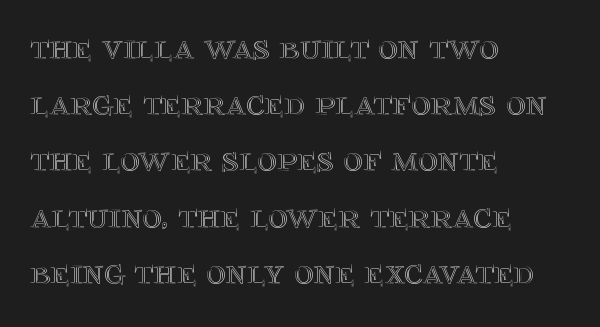
Nope, not italic — everything's standing straight. These lines are set flush left with a ragged right edge. Inter-character spacing is left at the font's built-in metrics. Do the characters align in a grid? No, the font is proportional. Leading: standard. The glyphs are unaccompanied by any horizontal stroke below them.
